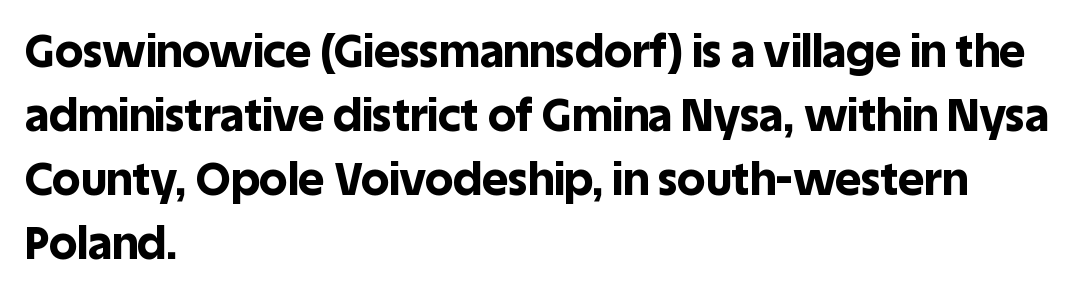
Words float on clear page, feet unadorned. The paragraph shown leans on its left margin. A typesetter would call this proportional, since set widths differ per character. Rendered with straight, roman letterforms.
